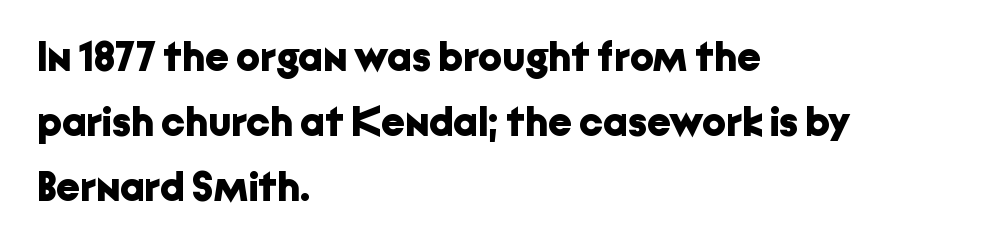
Q: Is the text bold? A: Yes.
Q: Is the text italic (slanted)? A: No, it is upright.
Q: Is the typeface a serif or a sans-serif typeface? A: Sans-serif.
Q: Is the text underlined? A: No.
Q: How is the paragraph aligned? A: Left-aligned.
Q: Is the spacing between letters normal or unusually wide? A: Normal.
Q: Is the spacing between lines tight, normal or loose? A: Normal.
Q: Width (condensed, normal, or wide)? A: Normal.
Q: Stroke contrast? A: Low.
Q: x-height? A: Medium.
Q: Monospaced? A: No.
